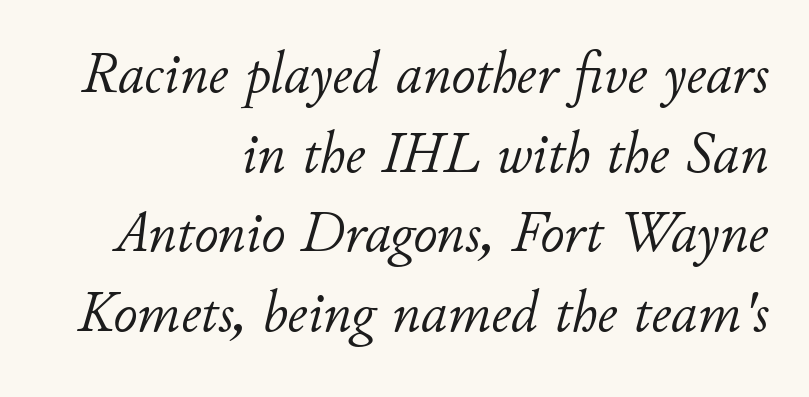
{"italic": "yes", "lean": "right", "slant_degrees": 11, "bold": "no", "weight": "light", "width": "normal", "stroke_contrast": "low", "x_height": "small", "monospaced": "no", "underline": "no", "align": "right", "line_spacing": "normal", "line_spacing_ratio": 1.35, "letter_spacing": "normal", "letter_spacing_em": 0.0, "glyph_px": 59}
